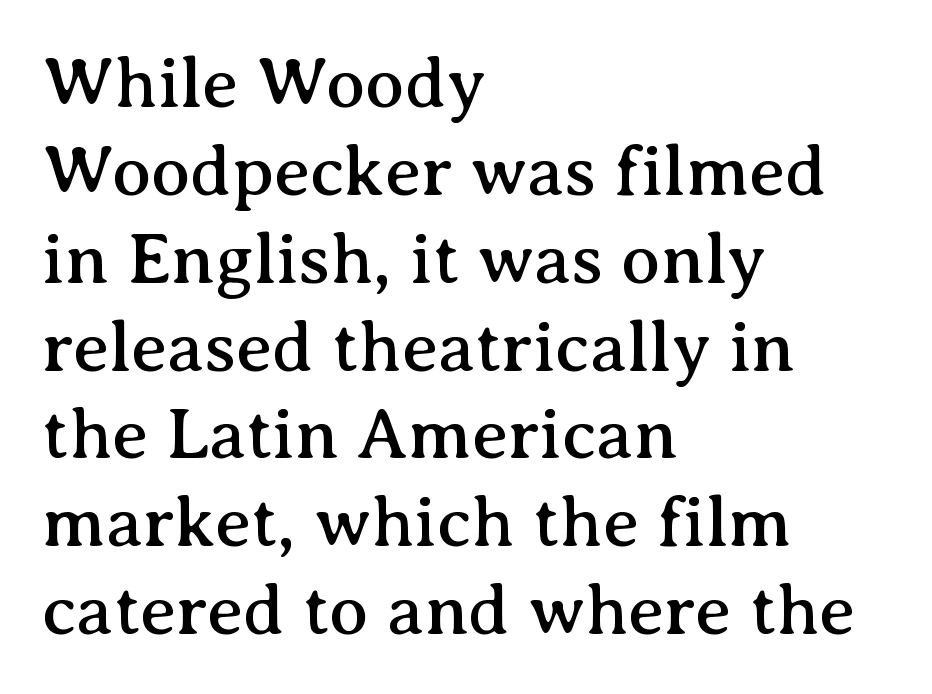
The area under the type is left untouched. These lines keep a tight, regular rhythm from letter to letter. Do the letters lean? They stand straight. If you drew a ruler down the left edge, every line would touch it. The glyphs in this specimen are seriffed.
